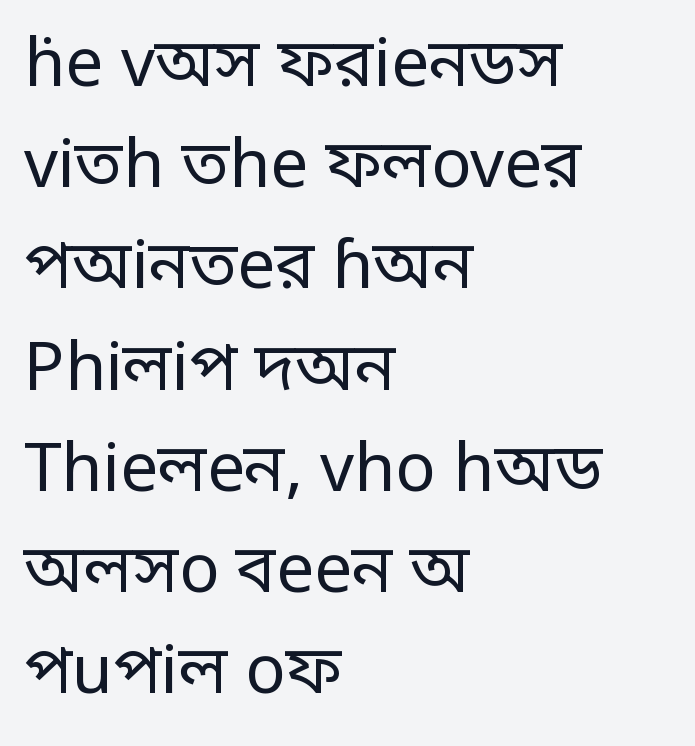
{"serif": "no", "italic": "no", "bold": "no", "weight": "regular", "width": "condensed", "stroke_contrast": "low", "monospaced": "no", "underline": "no", "align": "left", "line_spacing": "normal", "line_spacing_ratio": 1.51, "letter_spacing": "normal", "letter_spacing_em": 0.0, "glyph_px": 67}
